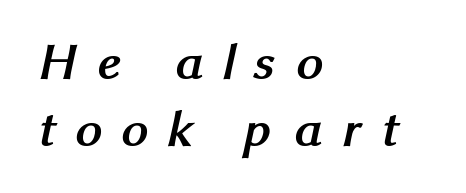
Q: Is the text bold? A: Yes.
Q: Is the typeface a serif or a sans-serif typeface? A: Sans-serif.
Q: Is the text underlined? A: No.
Q: How is the paragraph aligned? A: Left-aligned.
Q: Is the spacing between letters normal or unusually wide? A: Unusually wide.
Q: Is the spacing between lines tight, normal or loose? A: Normal.
Q: Width (condensed, normal, or wide)? A: Normal.
Q: Stroke contrast? A: Medium.
Q: x-height? A: Medium.
Q: Monospaced? A: No.
